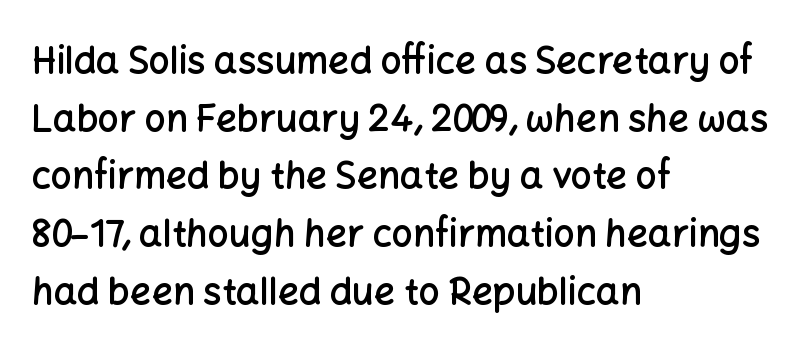
The image shows 37 px semibold sans-serif type, upright; set left-aligned, normal line spacing (1.56x), normal letter spacing, not underlined; low stroke contrast and a medium x-height.
